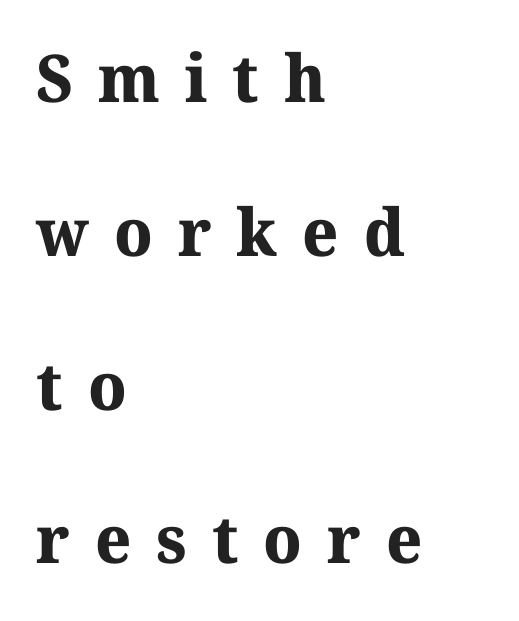
{"serif": "yes", "italic": "no", "bold": "yes", "weight": "bold", "width": "normal", "stroke_contrast": "medium", "x_height": "medium", "monospaced": "no", "underline": "no", "align": "left", "line_spacing": "loose", "line_spacing_ratio": 2.33, "letter_spacing": "wide", "letter_spacing_em": 0.38, "glyph_px": 66}
